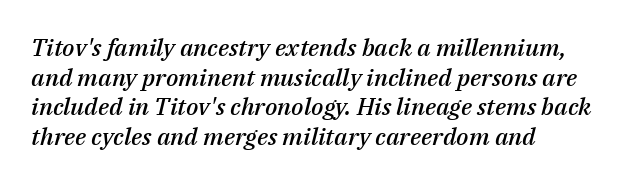
{"italic": "yes", "lean": "right", "slant_degrees": 14, "bold": "semi", "underline": "no", "align": "left", "line_spacing_ratio": 1.23, "letter_spacing": "normal", "letter_spacing_em": 0.0, "glyph_px": 24}
